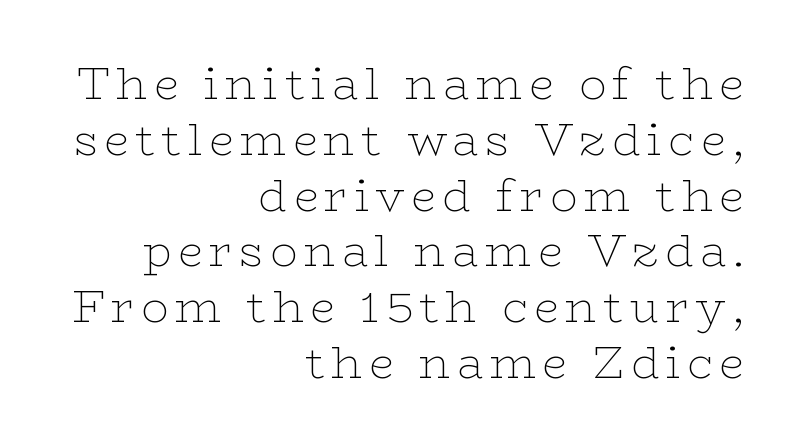
{"serif": "yes", "italic": "no", "bold": "no", "weight": "thin", "width": "wide", "stroke_contrast": "low", "x_height": "medium", "monospaced": "no", "underline": "no", "align": "right", "line_spacing_ratio": 1.24, "glyph_px": 45}
